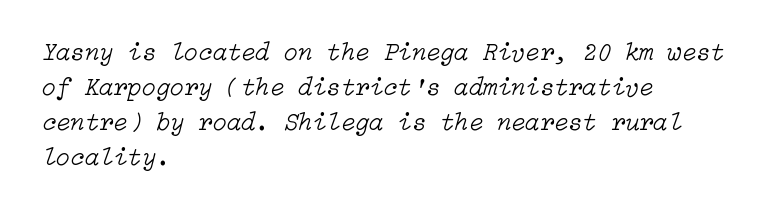
{"italic": "yes", "lean": "right", "slant_degrees": 15, "bold": "no", "underline": "no", "align": "left", "line_spacing": "normal", "line_spacing_ratio": 1.35, "letter_spacing": "normal", "letter_spacing_em": 0.0, "glyph_px": 26}
